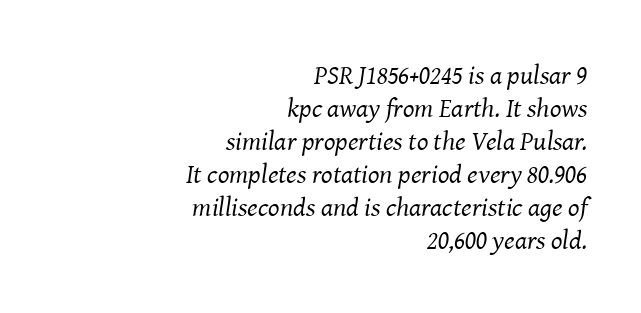
Q: Is the text bold? A: No.
Q: Is the text italic (slanted)? A: Yes, it leans right by about 8 degrees.
Q: Is the text underlined? A: No.
Q: How is the paragraph aligned? A: Right-aligned.
Q: Is the spacing between letters normal or unusually wide? A: Normal.
